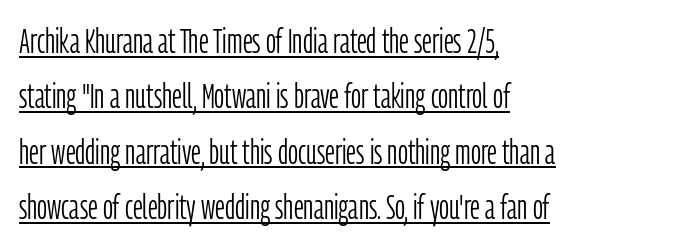
The block of text has a typical density, with ordinary space between rows. When letters stand straight like this, we call the style roman or upright. This rendering leaves character spacing at its baseline value. The text was rendered using a sans face with plain stroke endings.
